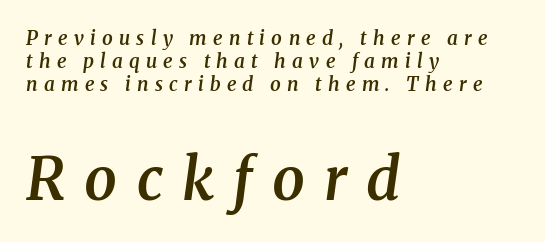
Characters follow at a spacing far wider than the type designer built in. The rendering shows small feet on the letterforms — a serif design. Spacing verdict: proportional, widths tailored to each character. The paragraph has a hard left edge and a soft right edge. The strip under each line holds only bare page. If you drew a line through each stem, it would be angled.
